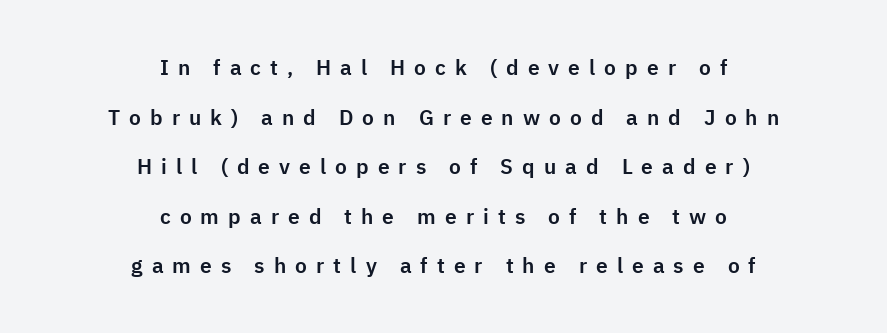
{"italic": "no", "underline": "no", "align": "center", "line_spacing": "loose", "line_spacing_ratio": 2.36, "letter_spacing": "wide", "letter_spacing_em": 0.43, "glyph_px": 21}
